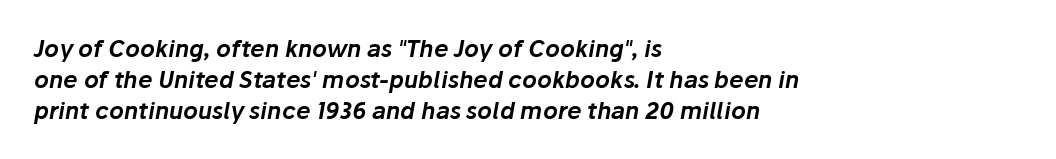
Tracking value appears to be zero — textbook default spacing. Clear beneath every line of the passage. A student would call this left alignment; a typographer would say flush left, rag right. The text carries the slant typical of an italic or oblique font. Does the leading feel generous? No, just average.
